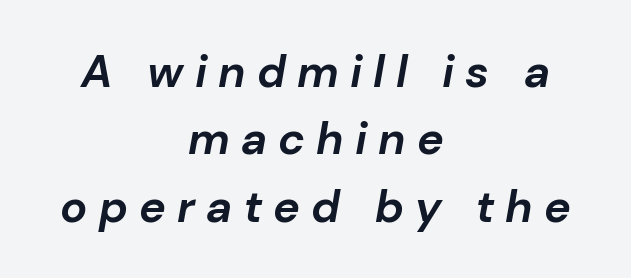
Q: Is the text bold? A: Yes.
Q: Is the text italic (slanted)? A: Yes, it leans right by about 10 degrees.
Q: Is the text underlined? A: No.
Q: How is the paragraph aligned? A: Centered.
Q: Is the spacing between letters normal or unusually wide? A: Unusually wide.
Q: Is the spacing between lines tight, normal or loose? A: Normal.
Q: Width (condensed, normal, or wide)? A: Normal.
Q: Stroke contrast? A: Low.
Q: x-height? A: Medium.
Q: Monospaced? A: No.
